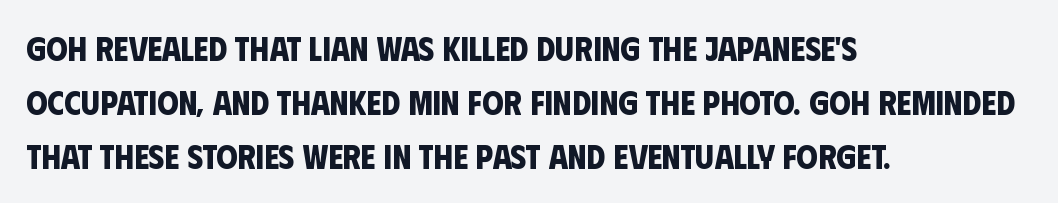
Q: Is the text bold? A: Yes.
Q: Is the typeface a serif or a sans-serif typeface? A: Sans-serif.
Q: Is the text underlined? A: No.
Q: How is the paragraph aligned? A: Left-aligned.
Q: Is the spacing between letters normal or unusually wide? A: Normal.
Q: Is the spacing between lines tight, normal or loose? A: Normal.
Q: Width (condensed, normal, or wide)? A: Condensed.
Q: Stroke contrast? A: Low.
Q: x-height? A: Large.
Q: Monospaced? A: No.
